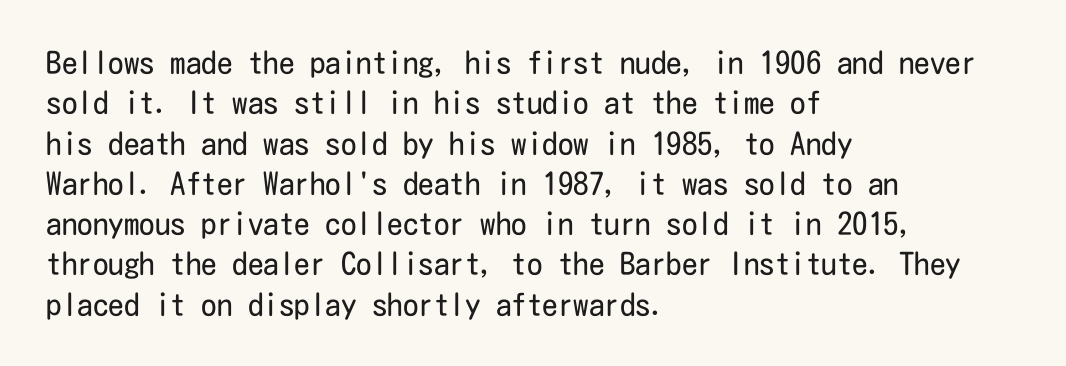
{"serif": "no", "italic": "no", "bold": "no", "weight": "regular", "width": "condensed", "stroke_contrast": "low", "x_height": "medium", "underline": "no", "align": "left", "line_spacing": "normal", "line_spacing_ratio": 1.3, "letter_spacing": "normal", "letter_spacing_em": 0.0, "glyph_px": 31}
